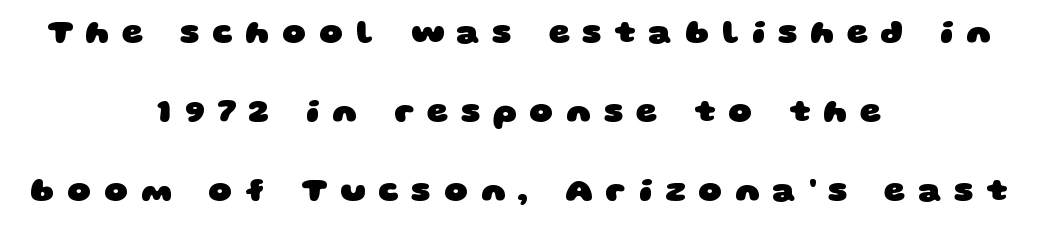
Q: Is the text bold? A: Yes.
Q: Is the typeface a serif or a sans-serif typeface? A: Sans-serif.
Q: Is the text underlined? A: No.
Q: How is the paragraph aligned? A: Centered.
Q: Is the spacing between letters normal or unusually wide? A: Unusually wide.
Q: Is the spacing between lines tight, normal or loose? A: Loose.
Q: Width (condensed, normal, or wide)? A: Wide.
Q: Stroke contrast? A: Low.
Q: x-height? A: Large.
Q: Monospaced? A: No.
